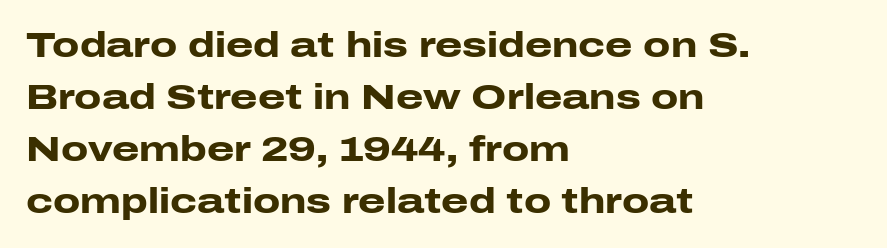
You can tell it's not italic because the verticals are truly vertical. Looks like regular typesetting: each glyph gets only the width it needs. Line spacing here is normal. A classic flush-left, rag-right setting is used for this passage. Each word holds together tightly as a unit, with standard inter-letter gaps. In terms of weight, the rendering is a true, heavy bold.
